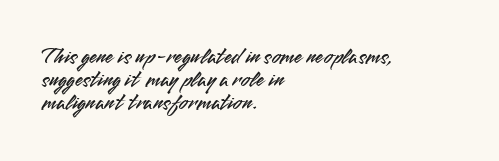
The image shows 23 px text type; set left-aligned, tight line spacing (1.0x), normal letter spacing, not underlined.
